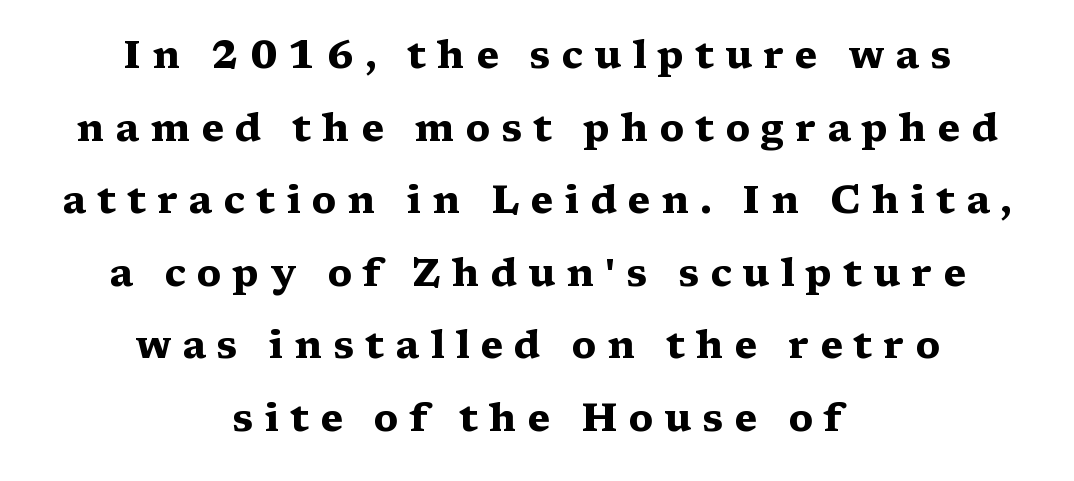
Q: Is the text bold? A: Yes.
Q: Is the text italic (slanted)? A: No, it is upright.
Q: Is the typeface a serif or a sans-serif typeface? A: Serif.
Q: Is the text underlined? A: No.
Q: How is the paragraph aligned? A: Centered.
Q: Is the spacing between letters normal or unusually wide? A: Unusually wide.
Q: Width (condensed, normal, or wide)? A: Wide.
Q: Stroke contrast? A: Medium.
Q: x-height? A: Medium.
Q: Monospaced? A: No.
